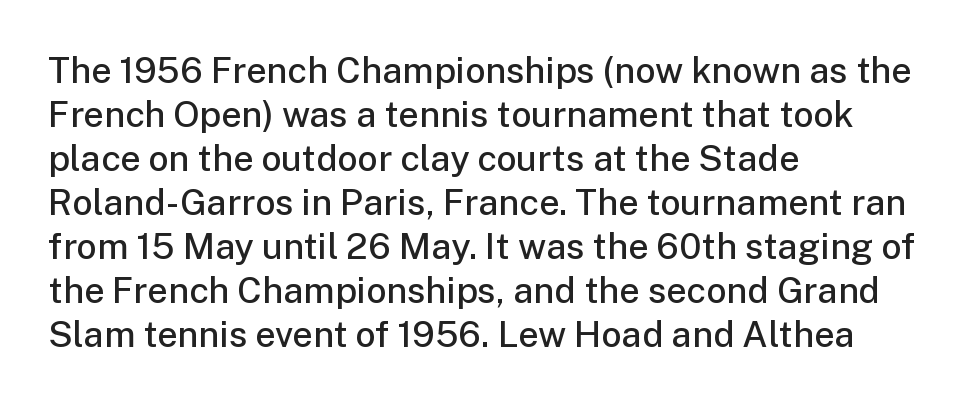
The image shows 36 px semibold sans-serif type, upright; set left-aligned, line spacing 1.22x, normal letter spacing, not underlined; low stroke contrast and a medium x-height.
